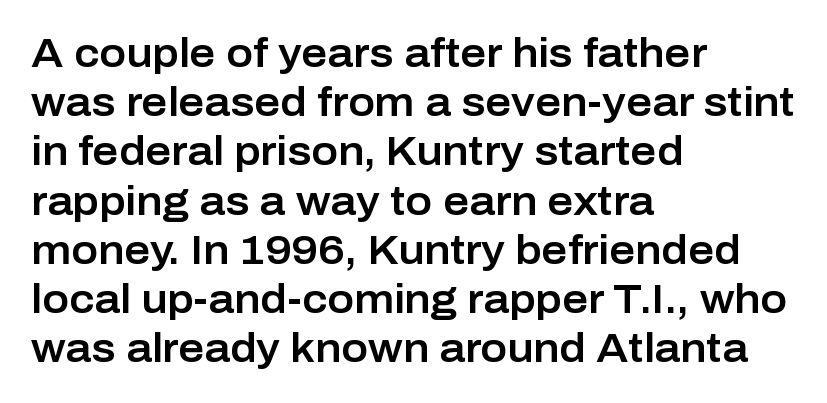
The image shows 40 px sans-serif type, upright; set left-aligned, line spacing 1.23x, normal letter spacing, not underlined; low stroke contrast and a medium x-height.
